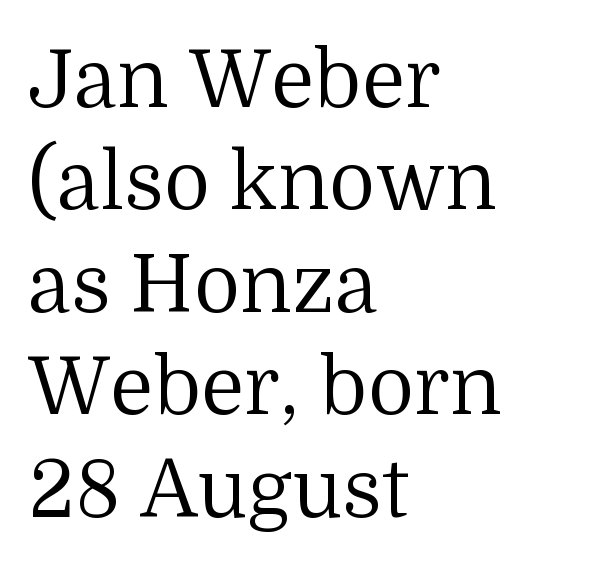
{"serif": "yes", "italic": "no", "bold": "no", "weight": "regular", "width": "normal", "stroke_contrast": "medium", "x_height": "medium", "monospaced": "no", "underline": "no", "align": "left", "line_spacing": "normal", "line_spacing_ratio": 1.28, "letter_spacing": "normal", "letter_spacing_em": 0.0, "glyph_px": 80}
